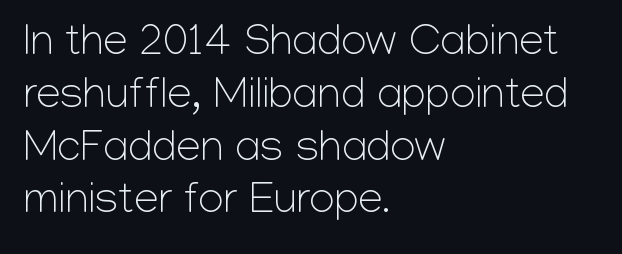
The image shows 44 px light sans-serif type, upright; set left-aligned, line spacing 1.2x, normal letter spacing, not underlined; low stroke contrast and a medium x-height.
